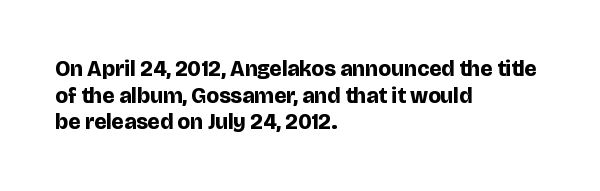
The image shows 22 px bold type, upright; set left-aligned, line spacing 1.21x, normal letter spacing, not underlined.
